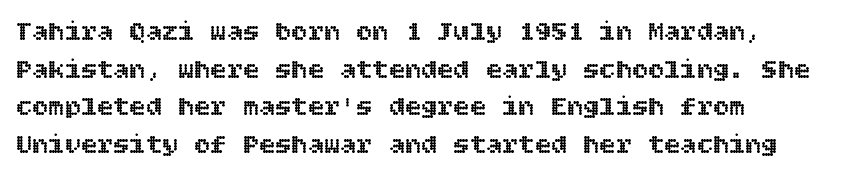
Q: Is the text italic (slanted)? A: No, it is upright.
Q: Is the text underlined? A: No.
Q: How is the paragraph aligned? A: Left-aligned.
Q: Is the spacing between letters normal or unusually wide? A: Normal.
Q: Is the spacing between lines tight, normal or loose? A: Normal.
